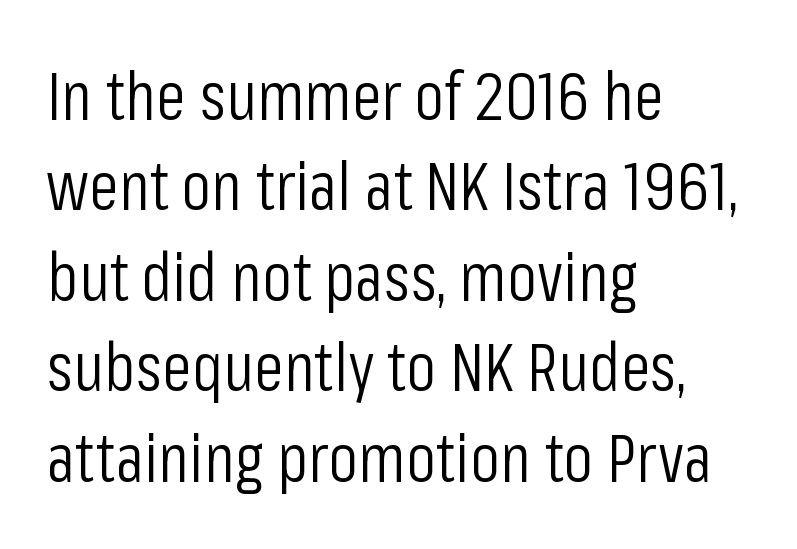
The image shows 68 px light, condensed sans-serif type, upright; set left-aligned, normal line spacing (1.33x), normal letter spacing, not underlined; low stroke contrast and a medium x-height.
